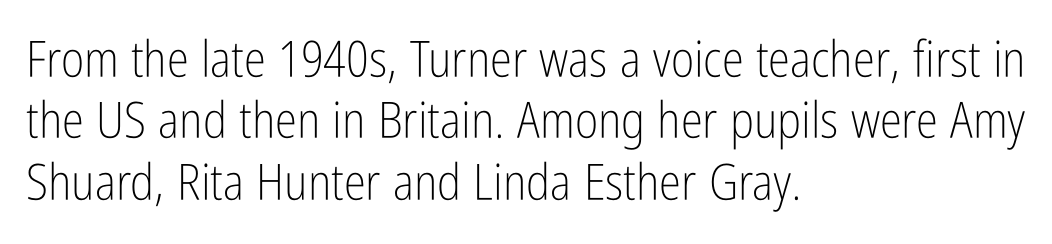
The image shows 50 px light, condensed sans-serif type, upright; set left-aligned, line spacing 1.23x, normal letter spacing, not underlined; low stroke contrast and a medium x-height.
